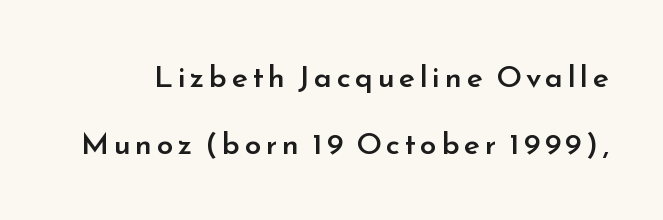
The image shows 30 px semibold sans-serif type, upright; set loose line spacing (2.23x), not underlined; low stroke contrast and a small x-height.
